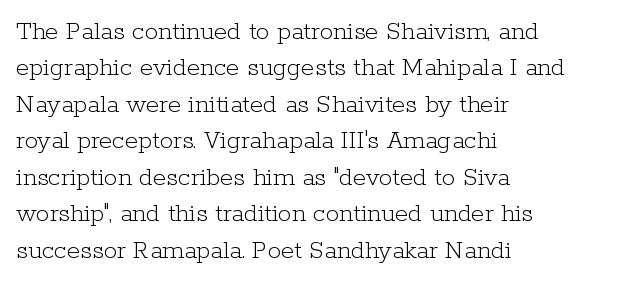
Q: Is the text bold? A: No.
Q: Is the text italic (slanted)? A: No, it is upright.
Q: Is the text underlined? A: No.
Q: How is the paragraph aligned? A: Left-aligned.
Q: Is the spacing between letters normal or unusually wide? A: Normal.
Q: Is the spacing between lines tight, normal or loose? A: Normal.
